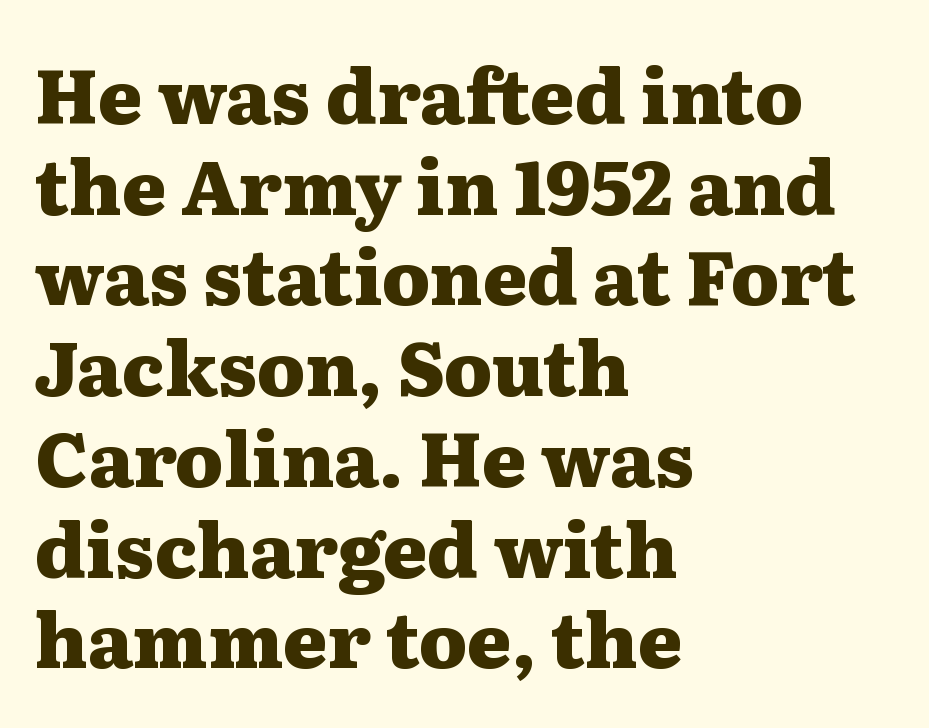
The image shows 75 px heavy, wide serif type, upright; set left-aligned, line spacing 1.21x, normal letter spacing, not underlined; medium stroke contrast and a medium x-height.
